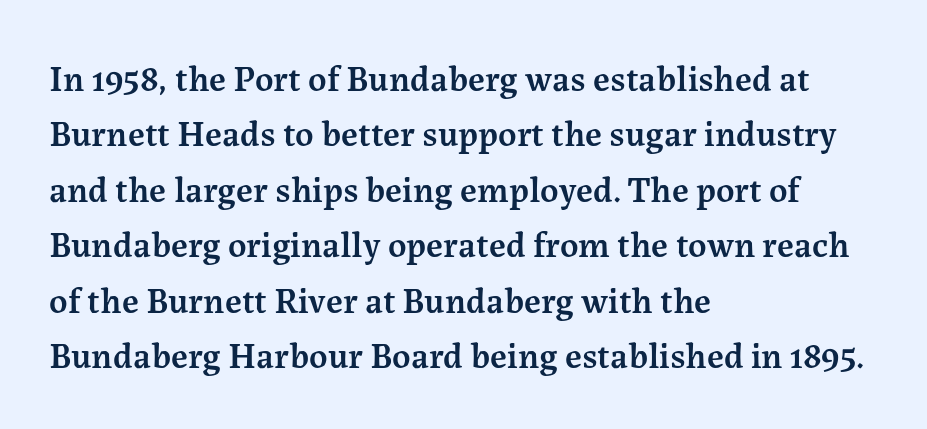
{"serif": "yes", "italic": "no", "bold": "semi", "weight": "semibold", "width": "normal", "stroke_contrast": "medium", "x_height": "medium", "monospaced": "no", "underline": "no", "align": "left", "line_spacing": "normal", "line_spacing_ratio": 1.54, "letter_spacing": "normal", "letter_spacing_em": 0.0, "glyph_px": 36}
